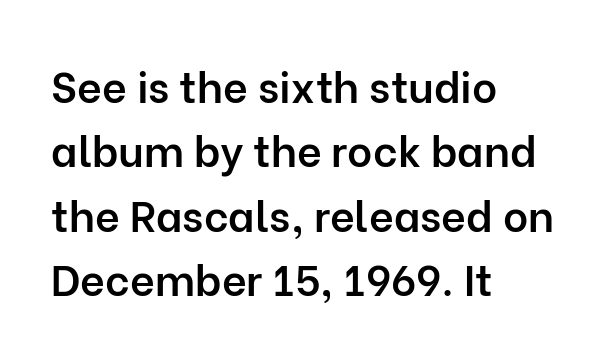
The image shows 43 px semibold sans-serif type, upright; set left-aligned, normal line spacing (1.5x), normal letter spacing, not underlined; low stroke contrast and a medium x-height.
